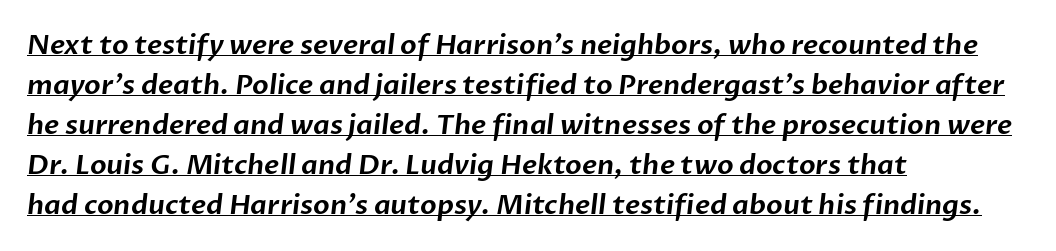
{"underline": "yes", "align": "left", "line_spacing": "normal", "line_spacing_ratio": 1.48, "letter_spacing": "normal", "letter_spacing_em": 0.0, "glyph_px": 27}
